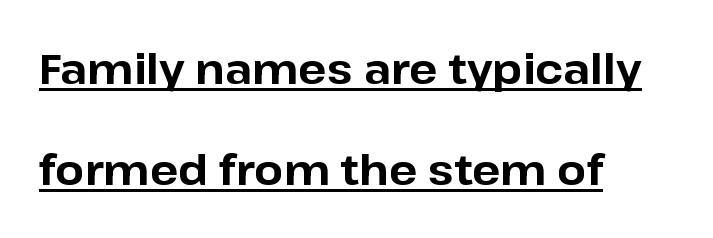
{"serif": "no", "italic": "no", "bold": "yes", "weight": "bold", "width": "normal", "stroke_contrast": "low", "x_height": "medium", "monospaced": "no", "underline": "yes", "align": "left", "line_spacing": "loose", "line_spacing_ratio": 2.41, "letter_spacing": "normal", "letter_spacing_em": 0.0, "glyph_px": 42}
